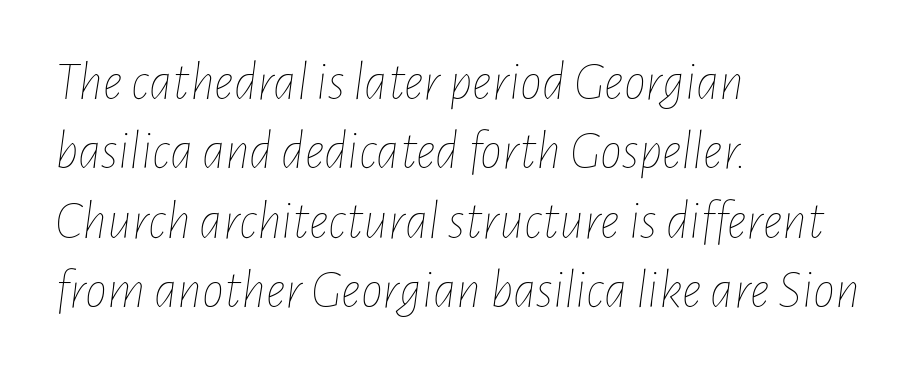
{"italic": "yes", "lean": "right", "slant_degrees": 7, "bold": "no", "weight": "thin", "width": "condensed", "stroke_contrast": "low", "x_height": "medium", "monospaced": "no", "underline": "no", "align": "left", "line_spacing": "normal", "line_spacing_ratio": 1.26, "letter_spacing": "normal", "letter_spacing_em": 0.0, "glyph_px": 55}
